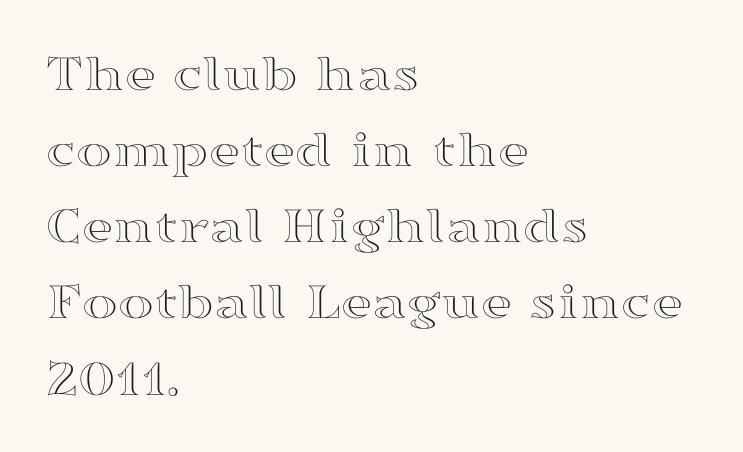
No word sits above an underline. Note the varied advance widths — an 'i' is clearly narrower than an 'm'. What stands out about the letter spacing? Nothing — it is the standard amount. Nope, not italic — everything's standing straight.
